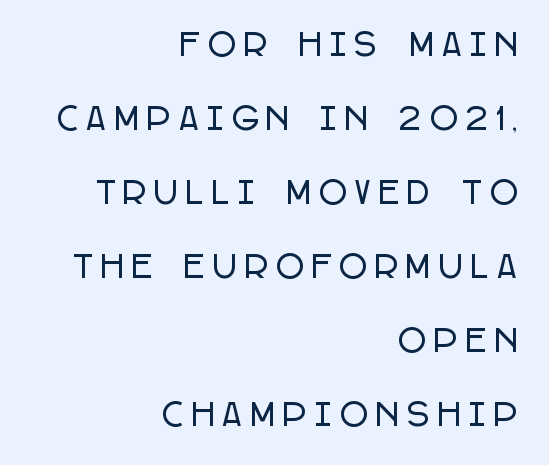
The image shows 30 px condensed sans-serif type, upright; set right-aligned, loose line spacing (2.47x), unusually wide letter spacing (+0.29 em), not underlined; low stroke contrast and a large x-height.
